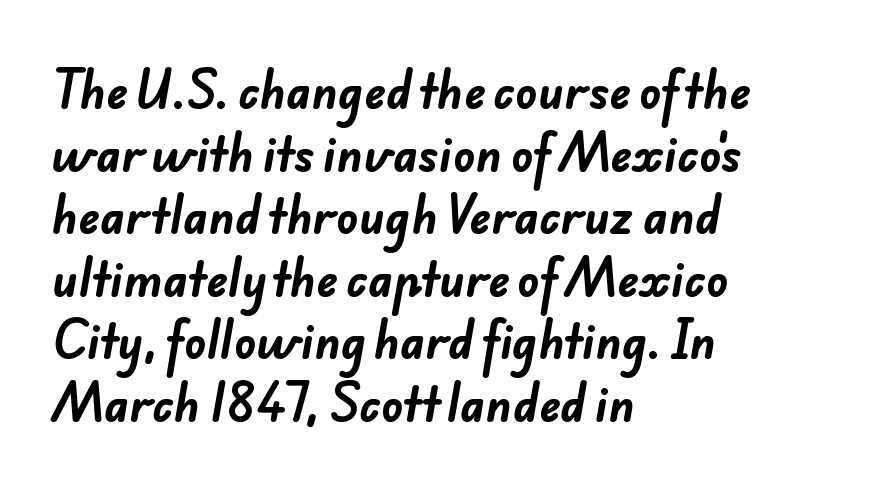
{"serif": "no", "bold": "yes", "weight": "bold", "width": "normal", "stroke_contrast": "low", "x_height": "small", "monospaced": "no", "underline": "no", "align": "left", "line_spacing": "normal", "line_spacing_ratio": 1.39, "letter_spacing": "normal", "letter_spacing_em": 0.0, "glyph_px": 45}
